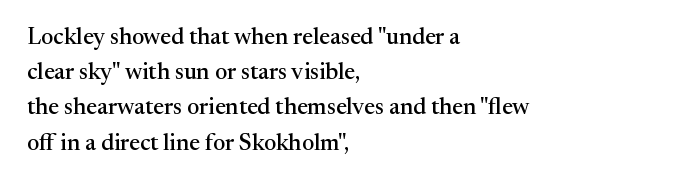
The image shows 23 px text type, upright; set left-aligned, normal line spacing (1.53x), normal letter spacing, not underlined.
